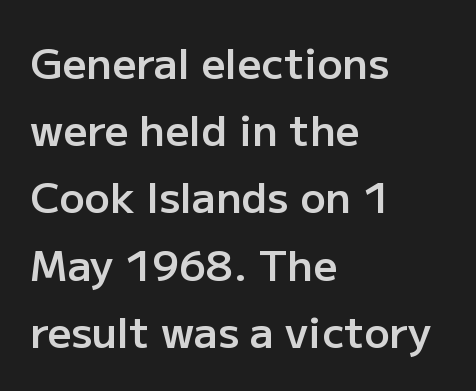
What weight is shown? A semibold, between regular and bold. Classification — sans serif. Do the letters lean? They stand straight. Where is the straight margin? On the left. Does extra space separate the letters? No, they use regular spacing. Decoration check: the copy has no underline.
